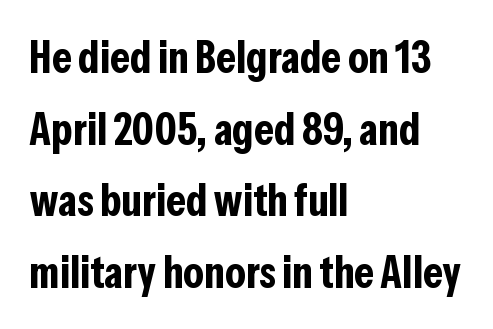
{"serif": "no", "italic": "no", "bold": "yes", "weight": "bold", "width": "condensed", "stroke_contrast": "low", "x_height": "medium", "monospaced": "no", "underline": "no", "align": "left", "line_spacing": "normal", "line_spacing_ratio": 1.59, "letter_spacing": "normal", "letter_spacing_em": 0.0, "glyph_px": 45}
